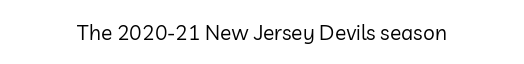
The image shows 21 px text type, upright; set normal letter spacing, not underlined.
